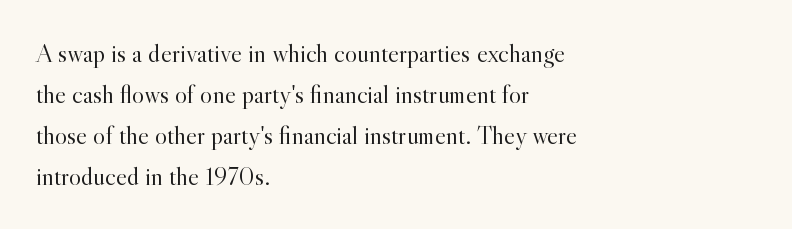
{"italic": "no", "bold": "no", "underline": "no", "align": "left", "line_spacing": "normal", "line_spacing_ratio": 1.58, "letter_spacing": "normal", "letter_spacing_em": 0.0, "glyph_px": 26}
